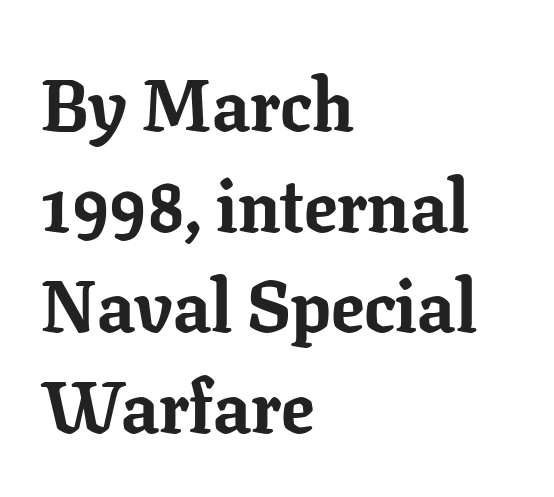
Successive baselines arrive at the customary interval. Nope, not italic — everything's standing straight. These lines keep a tight, regular rhythm from letter to letter. Stroke terminals: seriffed. A typesetter would call this proportional, since set widths differ per character. These lines stack with their left ends in a neat column.
